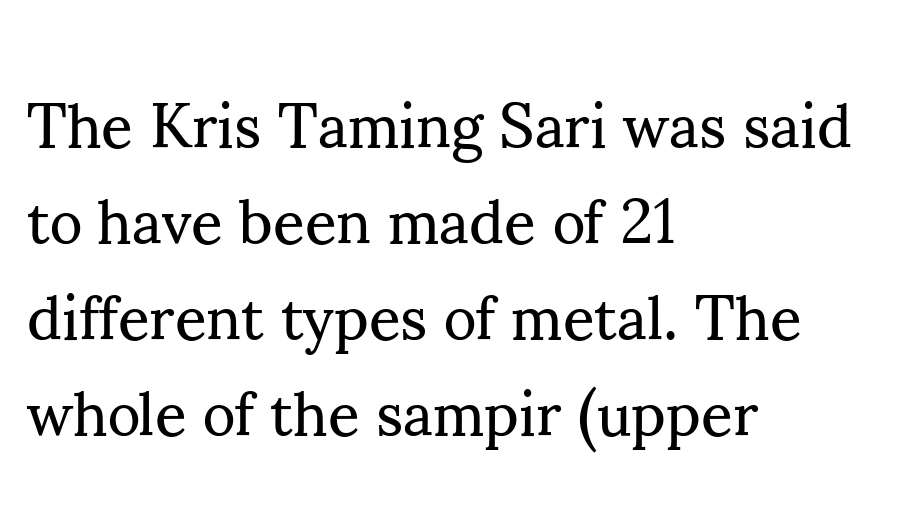
Think of a printed novel: that variable character pitch is what you see here. A bare baseline throughout the passage. You can tell it's not italic because the verticals are truly vertical. A student would call this left alignment; a typographer would say flush left, rag right.
